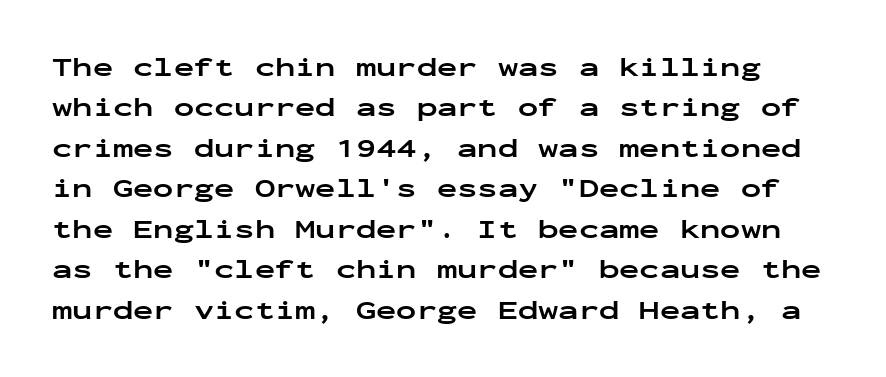
{"italic": "no", "bold": "yes", "underline": "no", "line_spacing": "normal", "line_spacing_ratio": 1.5, "letter_spacing": "normal", "letter_spacing_em": 0.0, "glyph_px": 27}
